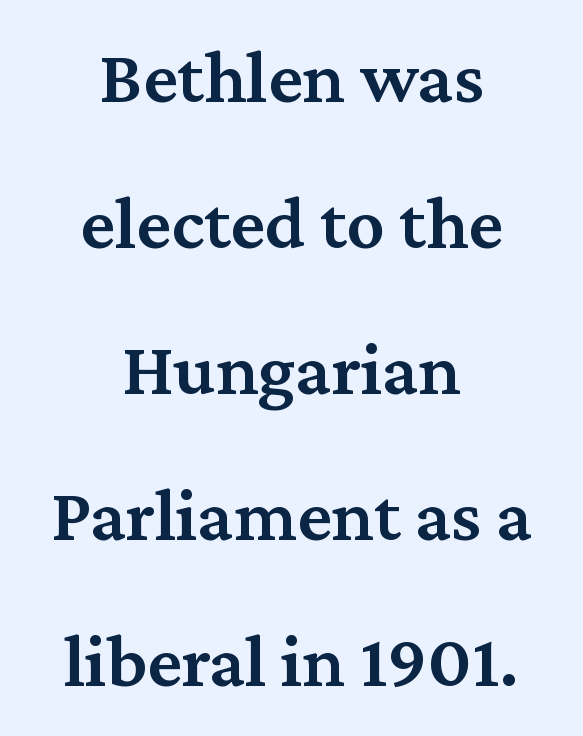
Q: Is the text bold? A: Semi-bold.
Q: Is the text italic (slanted)? A: No, it is upright.
Q: Is the typeface a serif or a sans-serif typeface? A: Serif.
Q: Is the text underlined? A: No.
Q: How is the paragraph aligned? A: Centered.
Q: Is the spacing between letters normal or unusually wide? A: Normal.
Q: Is the spacing between lines tight, normal or loose? A: Loose.
Q: Width (condensed, normal, or wide)? A: Normal.
Q: Stroke contrast? A: Medium.
Q: x-height? A: Medium.
Q: Monospaced? A: No.
